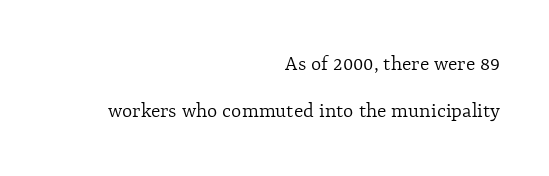
Notice how the stems are strictly vertical — no italics here. Every row of glyphs terminates at an identical x-position on the right. Is the stroke heavy? The answer is a plain regular-or-lighter. Default kerning and tracking; the words read as compact shapes. Just letters on the line, the space beneath them empty.
